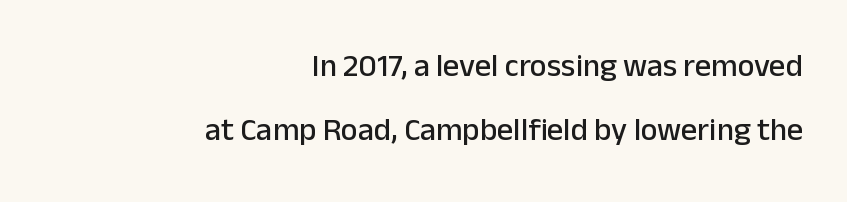
Q: Is the text italic (slanted)? A: No, it is upright.
Q: Is the typeface a serif or a sans-serif typeface? A: Sans-serif.
Q: Is the text underlined? A: No.
Q: How is the paragraph aligned? A: Right-aligned.
Q: Is the spacing between letters normal or unusually wide? A: Normal.
Q: Is the spacing between lines tight, normal or loose? A: Loose.
Q: Width (condensed, normal, or wide)? A: Normal.
Q: Stroke contrast? A: Low.
Q: x-height? A: Medium.
Q: Monospaced? A: No.
